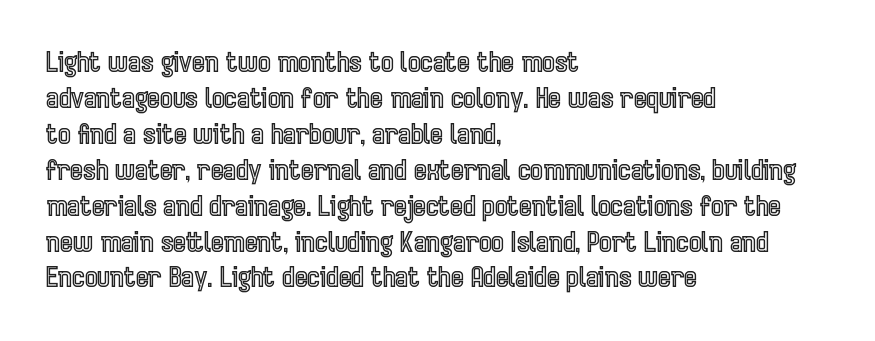
Vertically, the passage feels balanced, rows spaced as you'd expect. The face used here is rendered with its standard letterfit. The words here are not underlined. Posture: straight, roman, zero tilt.
